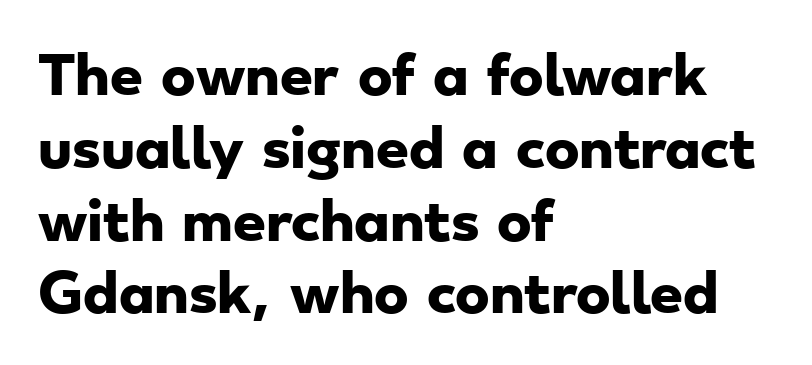
Q: Is the text bold? A: Yes.
Q: Is the typeface a serif or a sans-serif typeface? A: Sans-serif.
Q: Is the text underlined? A: No.
Q: How is the paragraph aligned? A: Left-aligned.
Q: Is the spacing between letters normal or unusually wide? A: Normal.
Q: Is the spacing between lines tight, normal or loose? A: Normal.
Q: Width (condensed, normal, or wide)? A: Wide.
Q: Stroke contrast? A: Low.
Q: x-height? A: Small.
Q: Monospaced? A: No.
